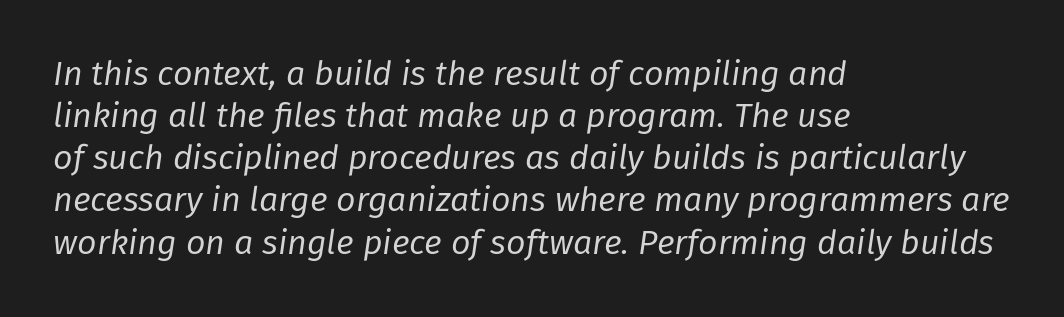
The passage shown is typed in a proportional face where columns would drift. Rendered with sloped, italic letterforms. A clean baseline with only descenders dipping below it. The strokes carry an ordinary text weight at most. Is the letter spacing exaggerated? No — it looks like the ordinary default. Left-aligned paragraph, ragged on the right.
